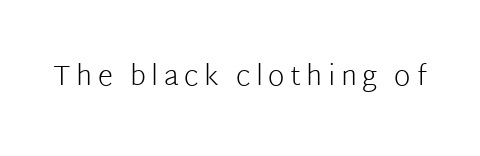
{"serif": "no", "italic": "no", "bold": "no", "weight": "light", "width": "normal", "stroke_contrast": "low", "x_height": "medium", "monospaced": "no", "underline": "no", "glyph_px": 28}
